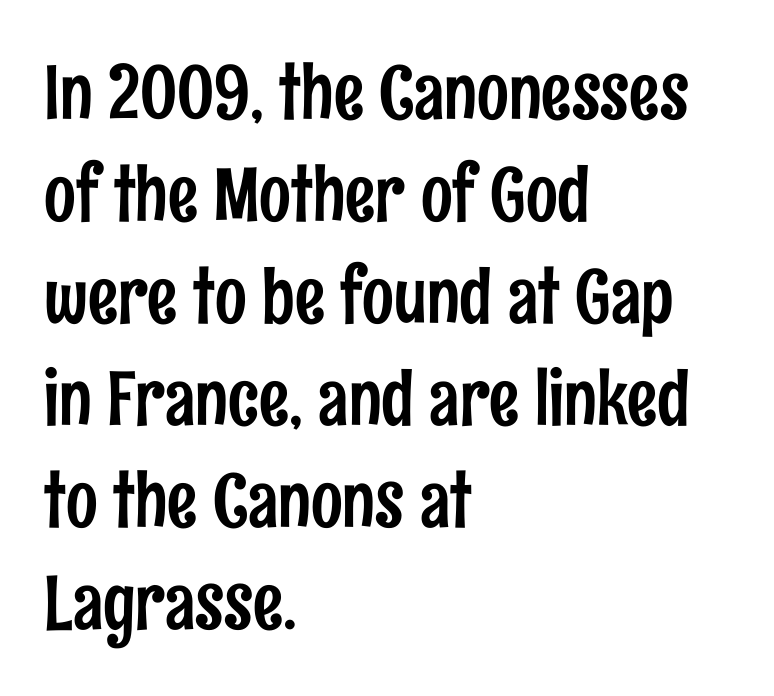
The image shows 75 px condensed sans-serif type, upright; set left-aligned, normal line spacing (1.36x), normal letter spacing, not underlined; low stroke contrast and a medium x-height.
